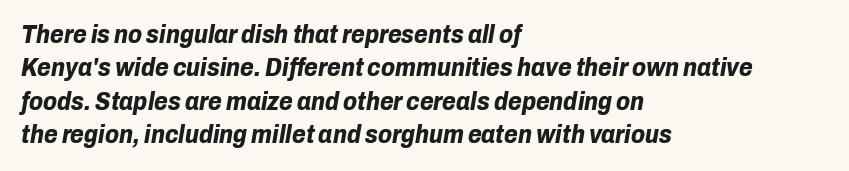
{"italic": "yes", "lean": "right", "slant_degrees": 10, "bold": "yes", "underline": "no", "align": "left", "line_spacing": "normal", "line_spacing_ratio": 1.34, "letter_spacing": "normal", "letter_spacing_em": 0.0, "glyph_px": 25}
